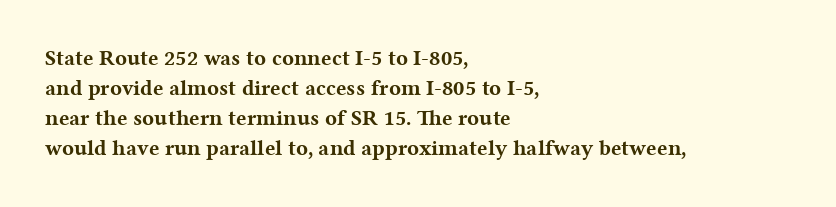
The image shows 22 px bold type, upright; set left-aligned, normal line spacing (1.37x), normal letter spacing, not underlined.
